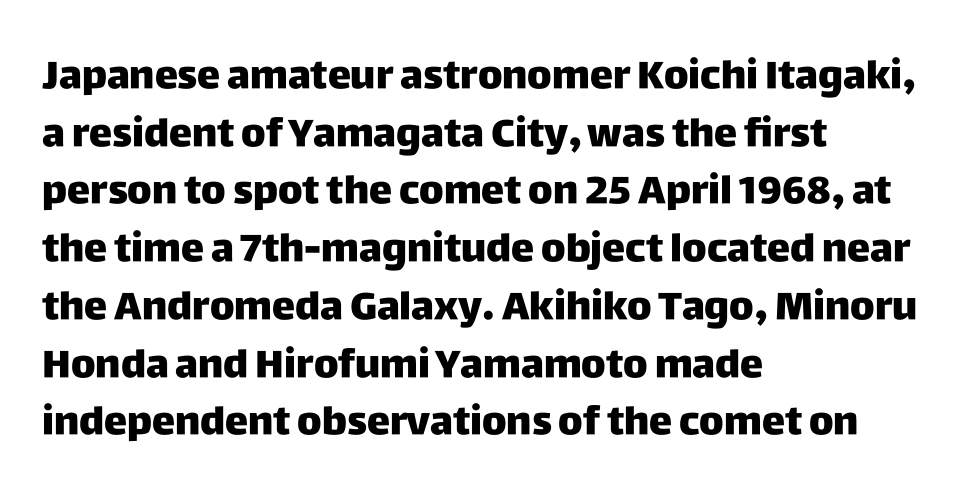
Observe the absence of serifs on each vertical stroke in this sample. The type is set solid horizontally, with unmodified tracking. Notice how the stems are strictly vertical — no italics here. The foot of each line stays bare and open.
